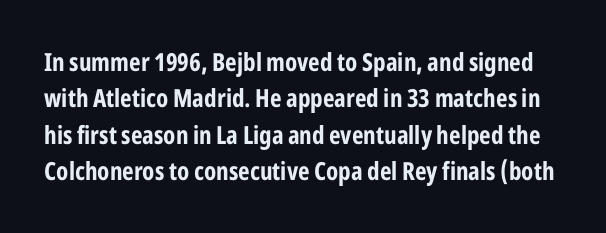
{"italic": "no", "bold": "yes", "underline": "no", "line_spacing": "normal", "line_spacing_ratio": 1.46, "letter_spacing": "normal", "letter_spacing_em": 0.0, "glyph_px": 25}
